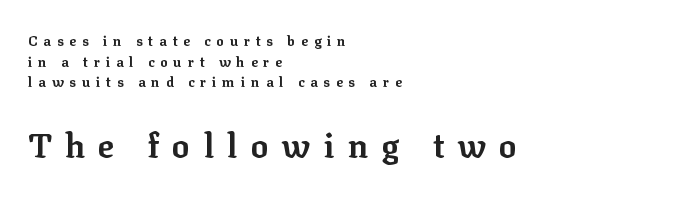
The image shows 33 px bold serif type, upright; set left-aligned, normal line spacing (1.47x), unusually wide letter spacing (+0.41 em), not underlined; the second (bottom) block is 2.36x larger; low stroke contrast and a medium x-height.
